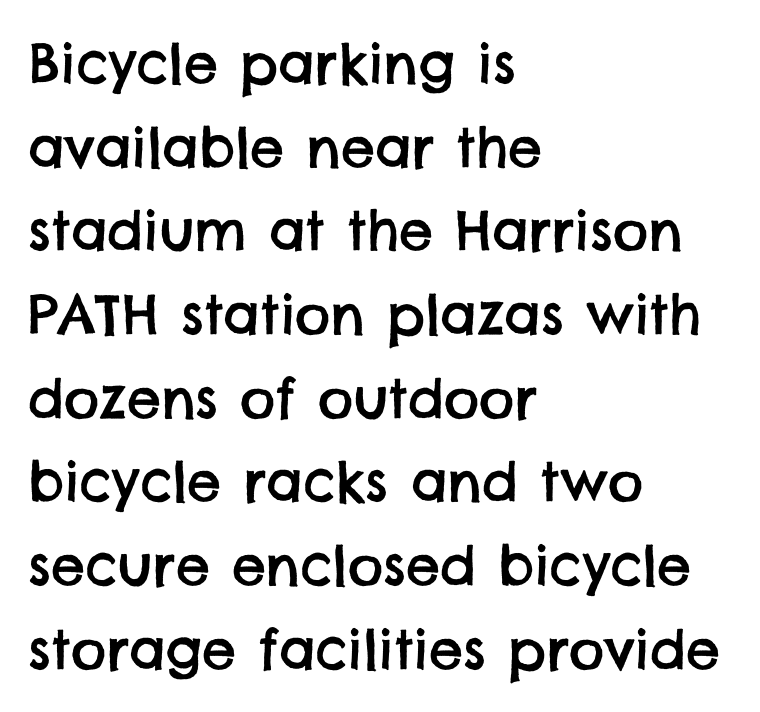
The image shows 54 px sans-serif type; set left-aligned, normal line spacing (1.55x), normal letter spacing, not underlined; low stroke contrast and a large x-height.
